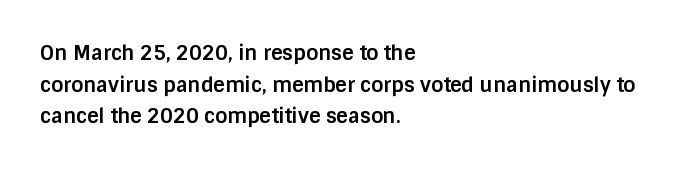
Q: Is the text bold? A: Yes.
Q: Is the text italic (slanted)? A: No, it is upright.
Q: Is the text underlined? A: No.
Q: How is the paragraph aligned? A: Left-aligned.
Q: Is the spacing between letters normal or unusually wide? A: Normal.
Q: Is the spacing between lines tight, normal or loose? A: Normal.
